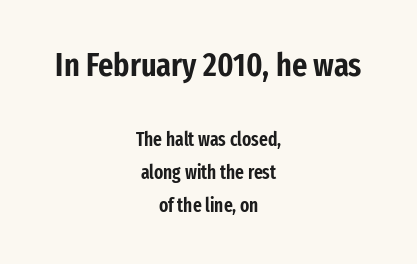
The characters display no serif detailing; their extremities are plain. Is the letter spacing exaggerated? No — it looks like the ordinary default. Think of a printed novel: that variable character pitch is what you see here. Do the letters lean? They stand straight.
